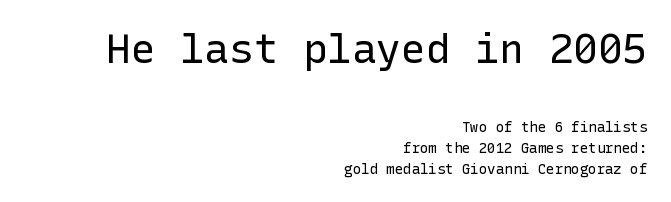
The image shows 41 px regular-weight sans-serif type, upright; set right-aligned, normal line spacing (1.49x), normal letter spacing, not underlined; the first (top) block is 2.93x larger; low stroke contrast and a medium x-height.
